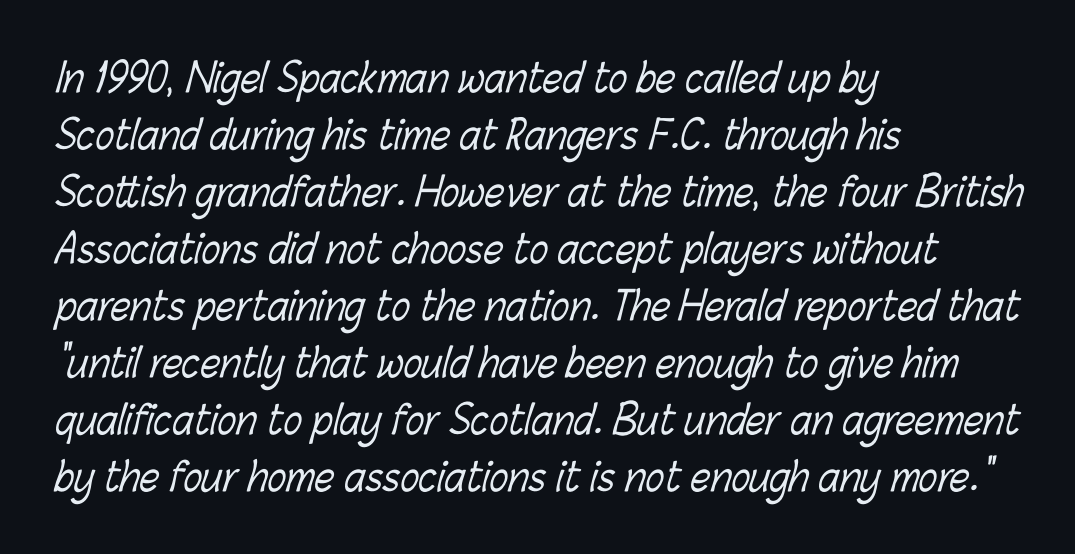
Q: Is the text bold? A: No.
Q: Is the text underlined? A: No.
Q: How is the paragraph aligned? A: Left-aligned.
Q: Is the spacing between letters normal or unusually wide? A: Normal.
Q: Is the spacing between lines tight, normal or loose? A: Normal.
Q: Width (condensed, normal, or wide)? A: Condensed.
Q: Stroke contrast? A: Low.
Q: x-height? A: Medium.
Q: Monospaced? A: No.
